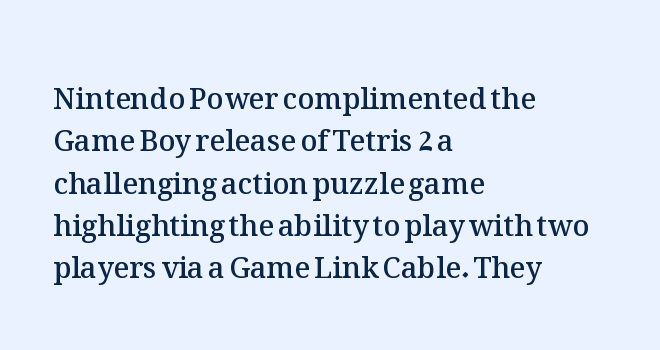
{"italic": "no", "bold": "semi", "weight": "semibold", "width": "normal", "stroke_contrast": "medium", "x_height": "medium", "monospaced": "no", "underline": "no", "align": "left", "line_spacing": "normal", "line_spacing_ratio": 1.46, "letter_spacing": "normal", "letter_spacing_em": 0.0, "glyph_px": 29}
